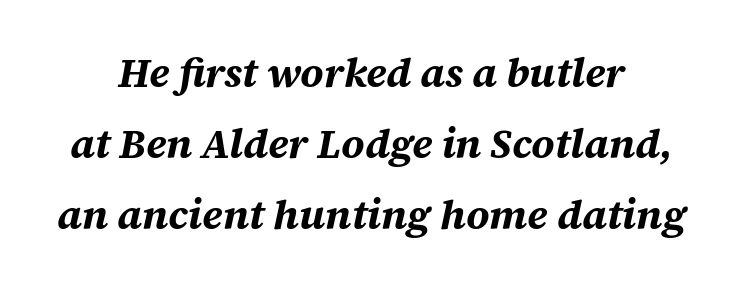
{"italic": "yes", "lean": "right", "slant_degrees": 12, "bold": "yes", "weight": "bold", "width": "normal", "stroke_contrast": "medium", "x_height": "large", "monospaced": "no", "underline": "no", "line_spacing_ratio": 1.73, "letter_spacing": "normal", "letter_spacing_em": 0.0, "glyph_px": 41}
